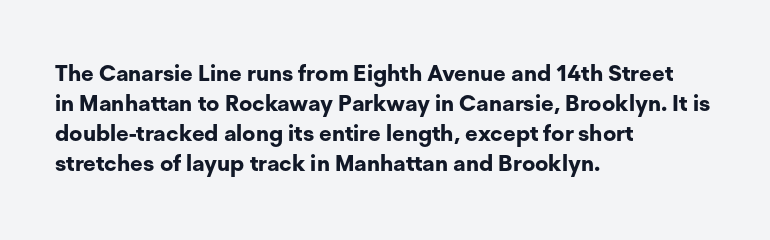
The image shows 22 px bold type, upright; set left-aligned, normal line spacing (1.37x), normal letter spacing, not underlined.
